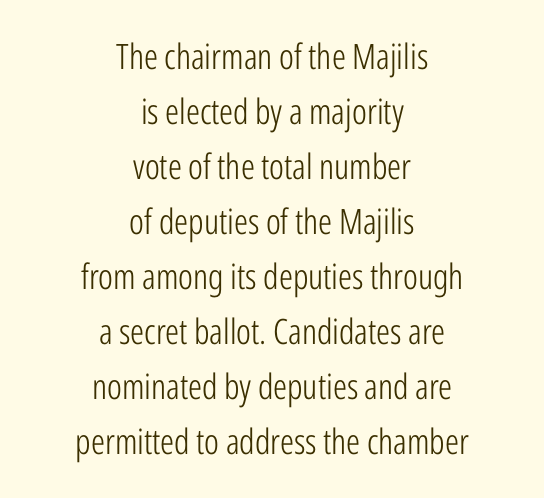
Q: Is the text bold? A: No.
Q: Is the text italic (slanted)? A: No, it is upright.
Q: Is the typeface a serif or a sans-serif typeface? A: Sans-serif.
Q: Is the text underlined? A: No.
Q: How is the paragraph aligned? A: Centered.
Q: Is the spacing between letters normal or unusually wide? A: Normal.
Q: Is the spacing between lines tight, normal or loose? A: Normal.
Q: Width (condensed, normal, or wide)? A: Condensed.
Q: Stroke contrast? A: Low.
Q: x-height? A: Medium.
Q: Monospaced? A: No.
